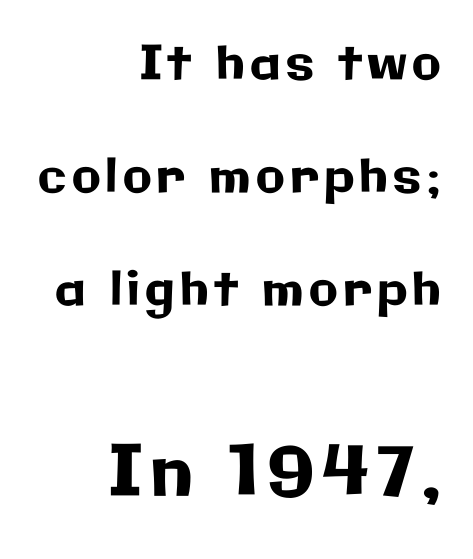
The image shows 70 px sans-serif type, upright; set right-aligned, loose line spacing (2.4x), not underlined; the second (bottom) block is 1.49x larger; low stroke contrast and a medium x-height.
